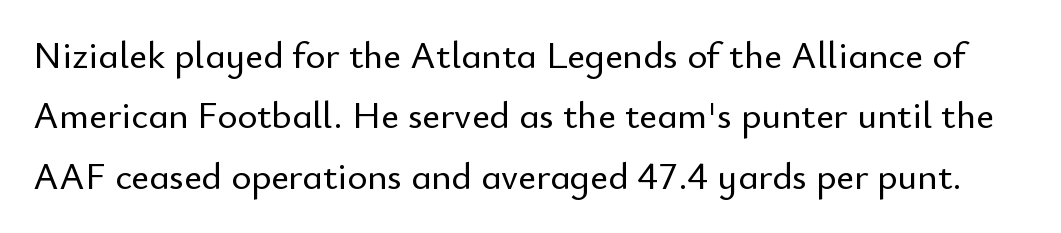
The image shows 38 px sans-serif type, upright; set normal line spacing (1.59x), normal letter spacing, not underlined; low stroke contrast and a small x-height.
